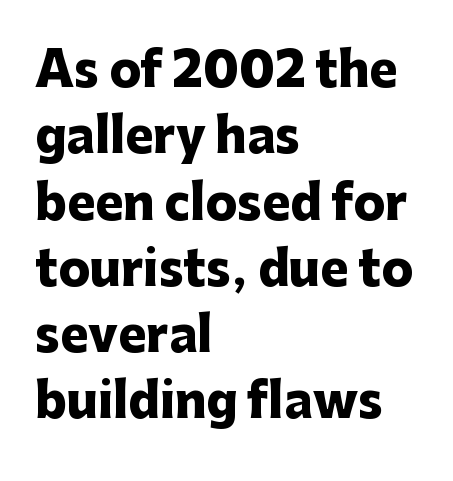
The image shows 47 px heavy sans-serif type, upright; set left-aligned, normal line spacing (1.41x), normal letter spacing, not underlined; low stroke contrast and a medium x-height.
